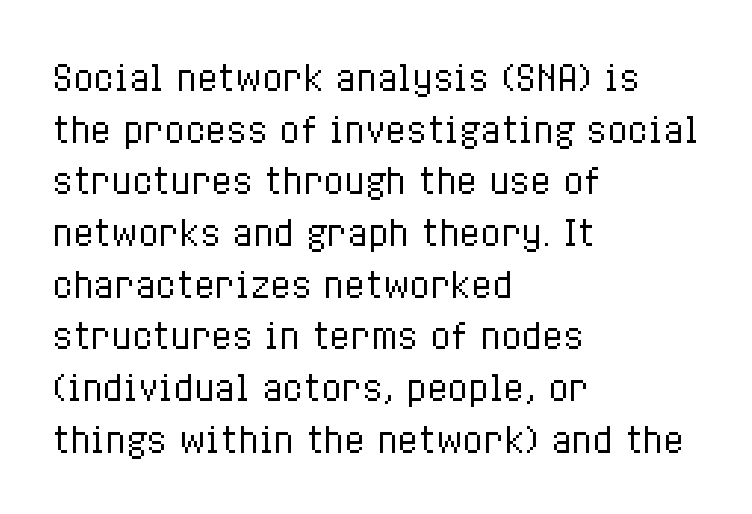
Q: Is the text bold? A: No.
Q: Is the text italic (slanted)? A: No, it is upright.
Q: Is the text underlined? A: No.
Q: How is the paragraph aligned? A: Left-aligned.
Q: Is the spacing between letters normal or unusually wide? A: Normal.
Q: Is the spacing between lines tight, normal or loose? A: Normal.
Q: Width (condensed, normal, or wide)? A: Condensed.
Q: Stroke contrast? A: Low.
Q: x-height? A: Medium.
Q: Monospaced? A: No.
